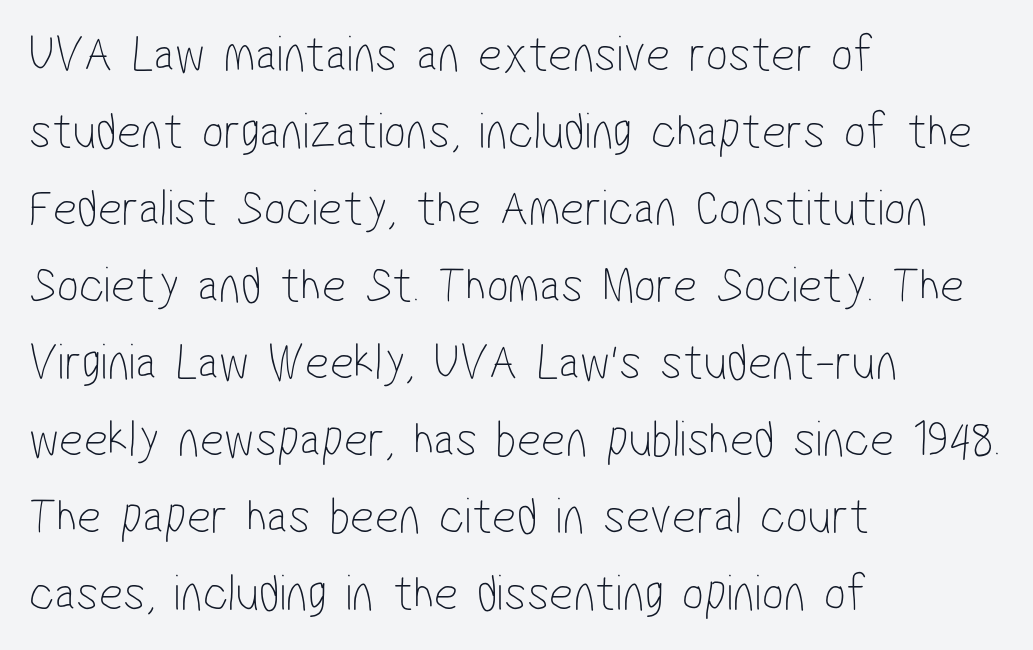
{"serif": "no", "bold": "no", "weight": "thin", "width": "condensed", "stroke_contrast": "low", "x_height": "medium", "monospaced": "no", "underline": "no", "align": "left", "line_spacing": "normal", "line_spacing_ratio": 1.48, "letter_spacing": "normal", "letter_spacing_em": 0.0, "glyph_px": 52}
